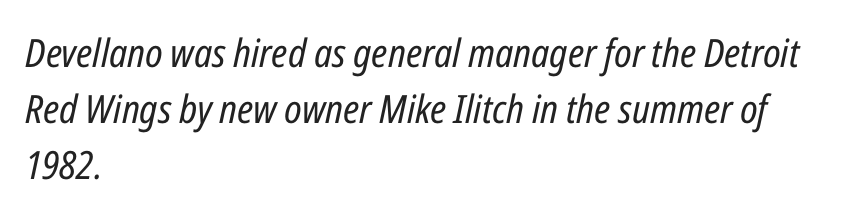
Q: Is the text bold? A: No.
Q: Is the text italic (slanted)? A: Yes, it leans right by about 12 degrees.
Q: Is the text underlined? A: No.
Q: How is the paragraph aligned? A: Left-aligned.
Q: Is the spacing between letters normal or unusually wide? A: Normal.
Q: Is the spacing between lines tight, normal or loose? A: Normal.
Q: Width (condensed, normal, or wide)? A: Condensed.
Q: Stroke contrast? A: Low.
Q: x-height? A: Medium.
Q: Monospaced? A: No.
